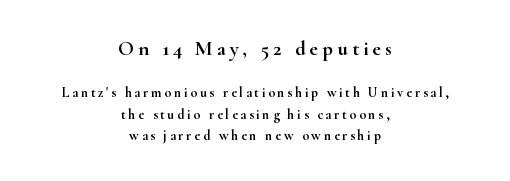
{"italic": "no", "underline": "no", "align": "center", "line_spacing": "normal", "line_spacing_ratio": 1.54, "larger_block": "first", "size_ratio": 1.5, "glyph_px": 21}
